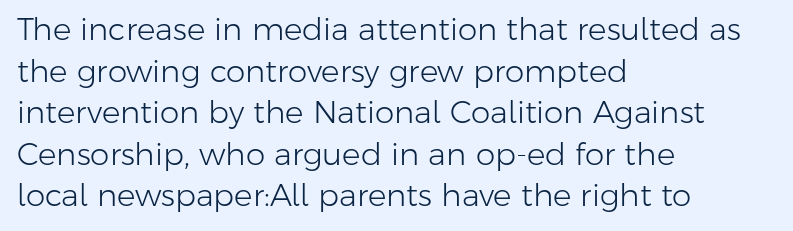
The type is set solid horizontally, with unmodified tracking. Weight: regular or lighter. A student would call this left alignment; a typographer would say flush left, rag right. Observe the absence of serifs on each vertical stroke in this sample. Ordinary non-slanted type is in use. The letters advance in unequal steps, a hallmark of proportional type.
